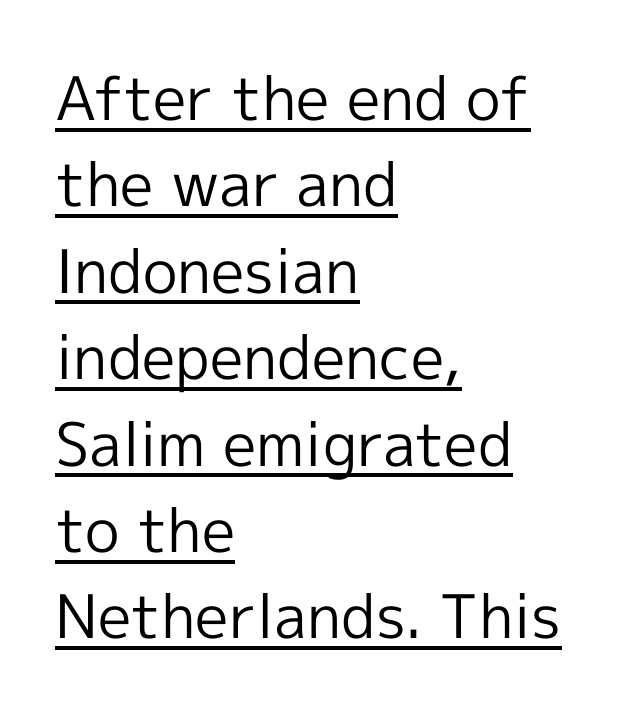
Students, note that the glyphs here touch the page at normal intervals. The compositor pushed each line to the left boundary. Nothing heavy about these letters — not bold at all. This sample carries an underscore along the baseline area. Does the leading feel generous? No, just average. The typeface chosen for these lines omits serifs.
